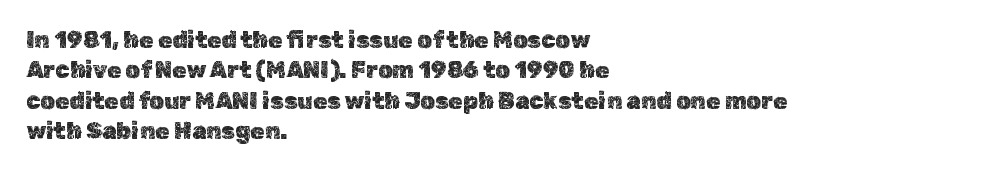
{"italic": "no", "underline": "no", "align": "left", "line_spacing": "normal", "line_spacing_ratio": 1.32, "letter_spacing": "normal", "letter_spacing_em": 0.0, "glyph_px": 23}
